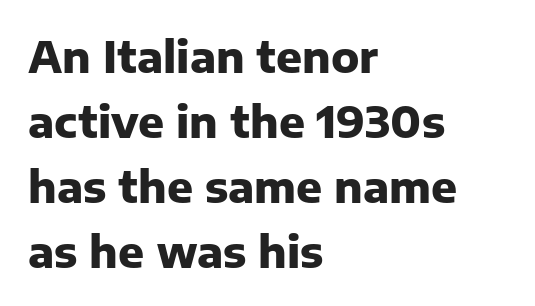
Q: Is the text bold? A: Yes.
Q: Is the text italic (slanted)? A: No, it is upright.
Q: Is the typeface a serif or a sans-serif typeface? A: Sans-serif.
Q: Is the text underlined? A: No.
Q: How is the paragraph aligned? A: Left-aligned.
Q: Is the spacing between letters normal or unusually wide? A: Normal.
Q: Is the spacing between lines tight, normal or loose? A: Normal.
Q: Width (condensed, normal, or wide)? A: Normal.
Q: Stroke contrast? A: Low.
Q: x-height? A: Medium.
Q: Monospaced? A: No.
